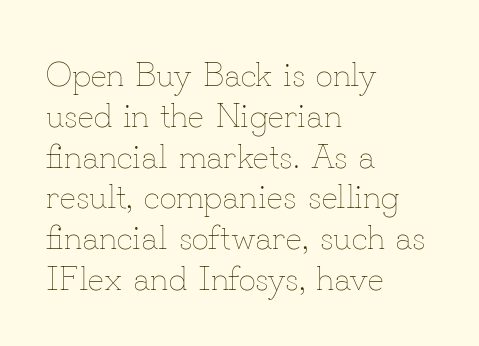
Q: Is the text bold? A: No.
Q: Is the text italic (slanted)? A: No, it is upright.
Q: Is the text underlined? A: No.
Q: How is the paragraph aligned? A: Left-aligned.
Q: Is the spacing between letters normal or unusually wide? A: Normal.
Q: Width (condensed, normal, or wide)? A: Normal.
Q: Stroke contrast? A: Low.
Q: x-height? A: Small.
Q: Monospaced? A: No.
